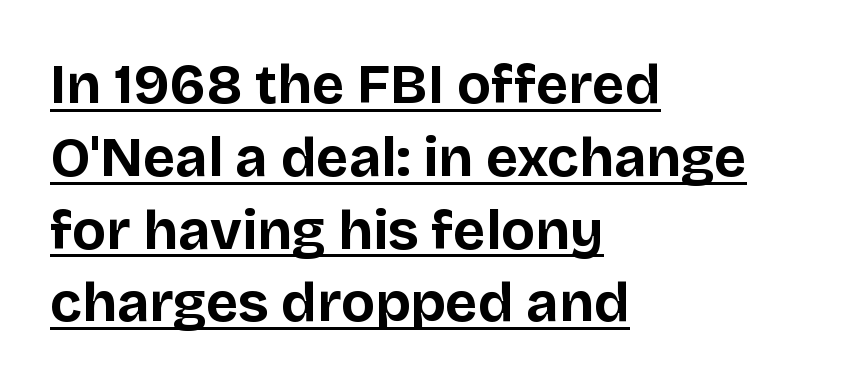
{"serif": "no", "italic": "no", "bold": "yes", "weight": "bold", "width": "normal", "stroke_contrast": "low", "x_height": "large", "monospaced": "no", "underline": "yes", "align": "left", "line_spacing": "normal", "line_spacing_ratio": 1.3, "letter_spacing": "normal", "letter_spacing_em": 0.0, "glyph_px": 56}
